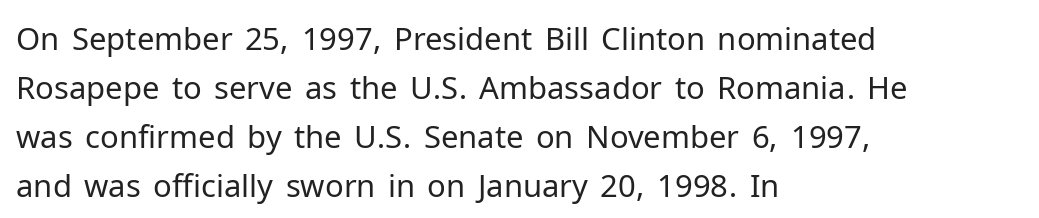
Do the letters lean? They stand straight. Baseline-to-baseline distance is the conventional proportion of letter height. Check where the strokes stop: nothing finishes them off — pure sans. The strip under each line holds only bare page. The typeface has the unassuming heft of standard copy or less.
